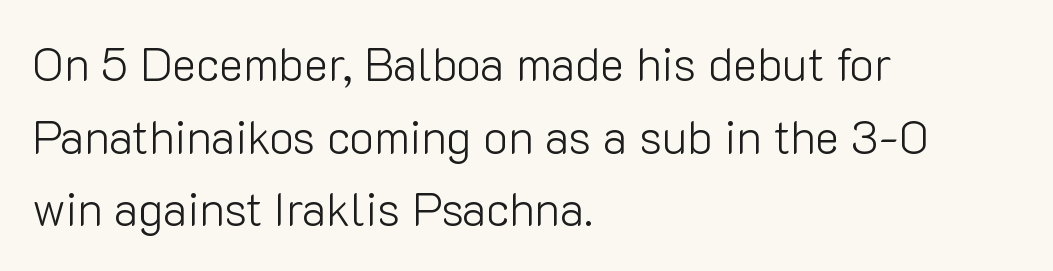
The image shows 46 px light sans-serif type, upright; set left-aligned, normal line spacing (1.58x), normal letter spacing, not underlined; low stroke contrast and a medium x-height.
